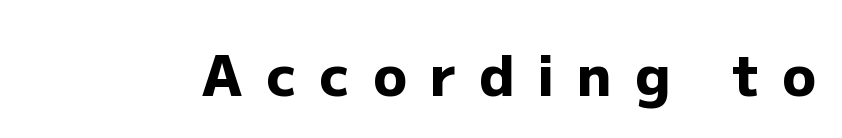
The image shows 56 px heavy sans-serif type, upright; set unusually wide letter spacing (+0.41 em), not underlined; low stroke contrast and a medium x-height.
